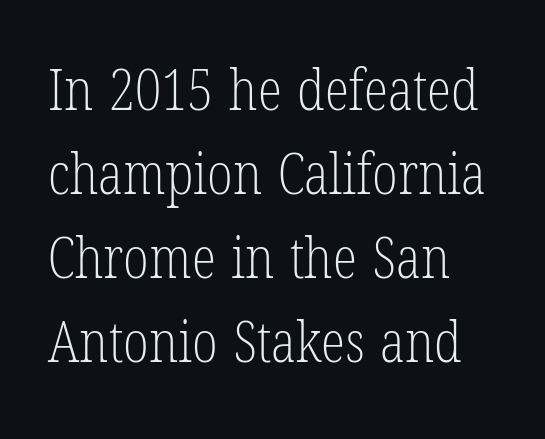
Letters have the restrained weight of plain body copy at most. The text block is weighted toward the left margin, trailing off unevenly rightward. Type without underlining. Compared with typical paragraphs, the rows here are spaced about the same. Italic? Not at all — the glyphs are vertical.
